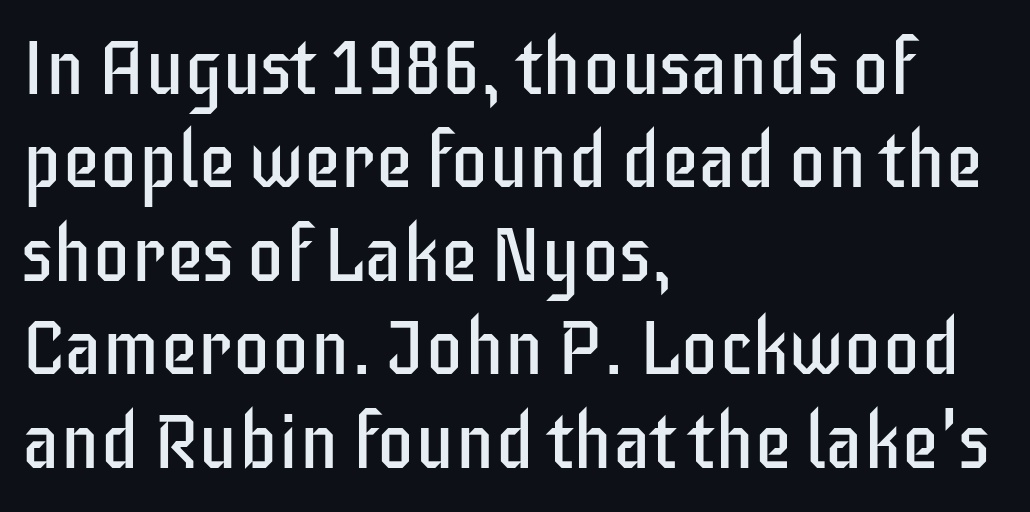
Q: Is the text bold? A: No.
Q: Is the text italic (slanted)? A: No, it is upright.
Q: Is the typeface a serif or a sans-serif typeface? A: Sans-serif.
Q: Is the text underlined? A: No.
Q: How is the paragraph aligned? A: Left-aligned.
Q: Is the spacing between letters normal or unusually wide? A: Normal.
Q: Width (condensed, normal, or wide)? A: Condensed.
Q: Stroke contrast? A: Low.
Q: x-height? A: Large.
Q: Monospaced? A: No.
